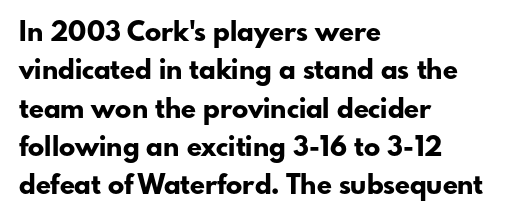
{"italic": "no", "bold": "yes", "underline": "no", "align": "left", "line_spacing": "normal", "line_spacing_ratio": 1.42, "letter_spacing": "normal", "letter_spacing_em": 0.0, "glyph_px": 27}
